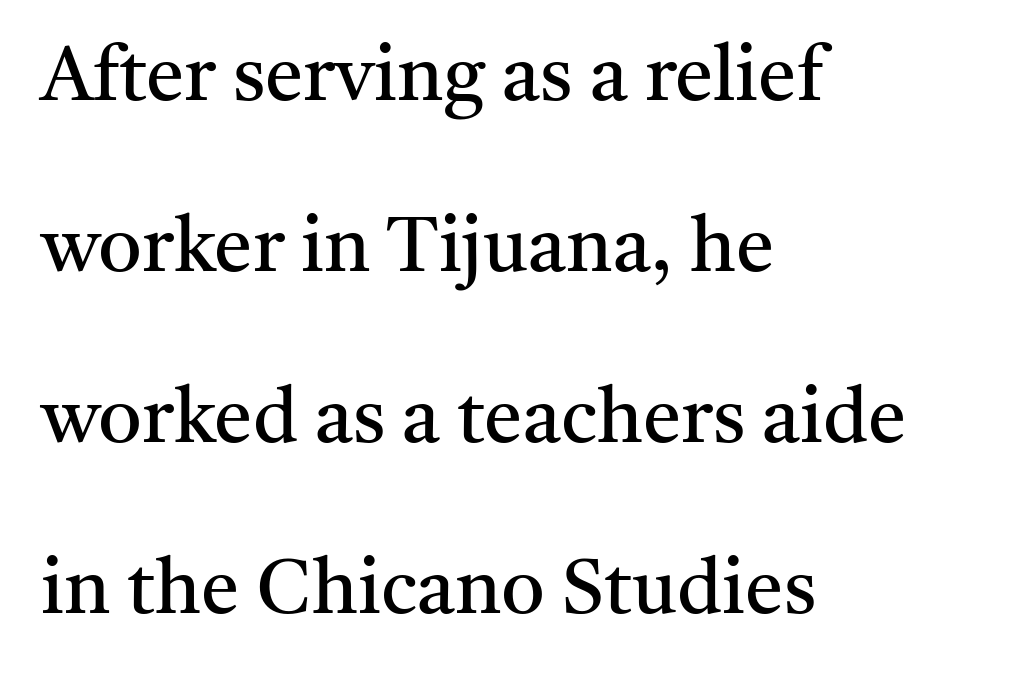
The image shows 77 px regular-weight serif type, upright; set left-aligned, loose line spacing (2.22x), normal letter spacing, not underlined; medium stroke contrast and a medium x-height.
